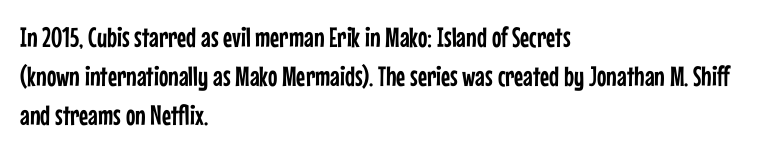
Check where the strokes stop: nothing finishes them off — pure sans. Tall strokes in this sample are plumb rather than angled. The passage shown is typed in a proportional face where columns would drift. The passage shown has conventional tracking throughout.
